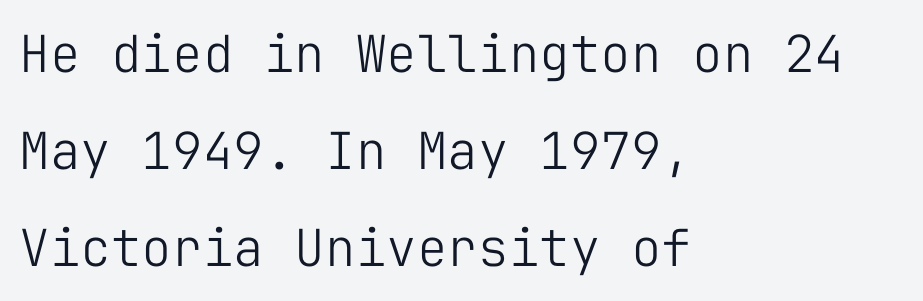
The letterforms sit at book weight or below. The words here are not underlined. You could count columns in this text — the font is strictly monospaced. Is the letter spacing exaggerated? No — it looks like the ordinary default. The face used here is a sans, in the tradition of grotesques and geometrics.
